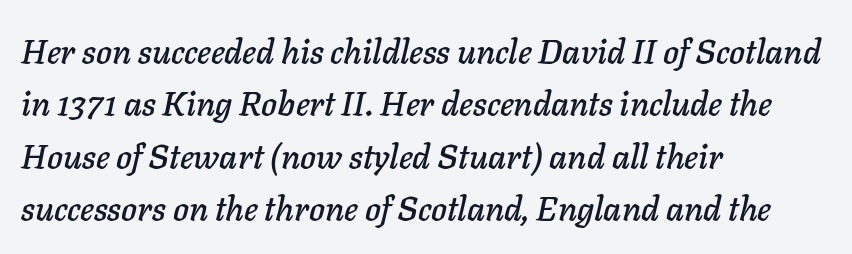
{"italic": "yes", "lean": "right", "slant_degrees": 11, "width": "normal", "stroke_contrast": "low", "x_height": "medium", "monospaced": "no", "underline": "no", "align": "left", "line_spacing": "normal", "line_spacing_ratio": 1.54, "letter_spacing": "normal", "letter_spacing_em": 0.0, "glyph_px": 34}
